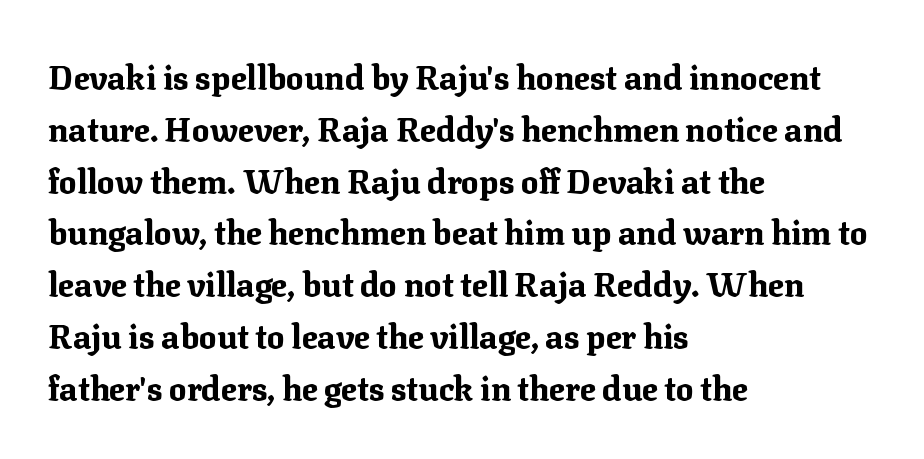
The image shows 33 px bold serif type, upright; set left-aligned, normal line spacing (1.57x), normal letter spacing, not underlined; medium stroke contrast and a medium x-height.
